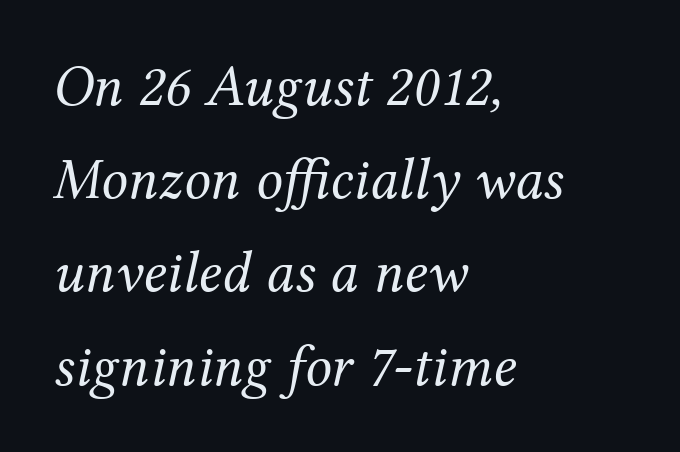
Q: Is the text bold? A: No.
Q: Is the text italic (slanted)? A: Yes, it leans right by about 12 degrees.
Q: Is the typeface a serif or a sans-serif typeface? A: Serif.
Q: Is the text underlined? A: No.
Q: How is the paragraph aligned? A: Left-aligned.
Q: Is the spacing between letters normal or unusually wide? A: Normal.
Q: Is the spacing between lines tight, normal or loose? A: Normal.
Q: Width (condensed, normal, or wide)? A: Normal.
Q: Stroke contrast? A: Medium.
Q: x-height? A: Medium.
Q: Monospaced? A: No.
